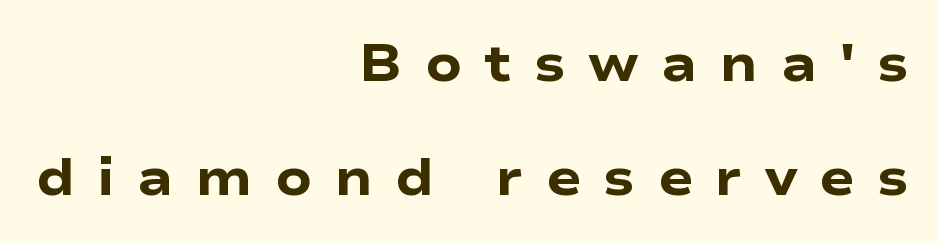
Q: Is the text bold? A: Yes.
Q: Is the text italic (slanted)? A: No, it is upright.
Q: Is the typeface a serif or a sans-serif typeface? A: Sans-serif.
Q: Is the text underlined? A: No.
Q: How is the paragraph aligned? A: Right-aligned.
Q: Is the spacing between letters normal or unusually wide? A: Unusually wide.
Q: Is the spacing between lines tight, normal or loose? A: Loose.
Q: Width (condensed, normal, or wide)? A: Wide.
Q: Stroke contrast? A: Low.
Q: x-height? A: Medium.
Q: Monospaced? A: No.
